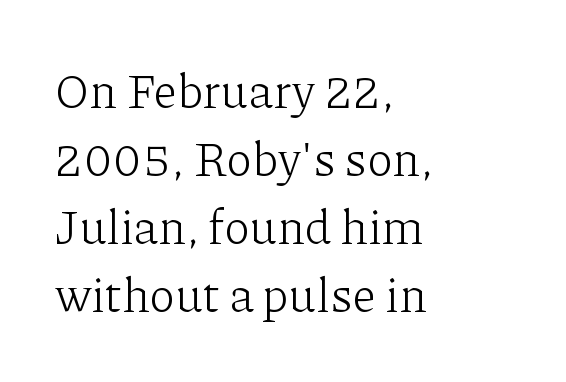
{"serif": "yes", "italic": "no", "bold": "no", "weight": "light", "width": "normal", "stroke_contrast": "low", "x_height": "medium", "monospaced": "no", "underline": "no", "align": "left", "line_spacing": "normal", "line_spacing_ratio": 1.42, "letter_spacing": "normal", "letter_spacing_em": 0.0, "glyph_px": 48}
